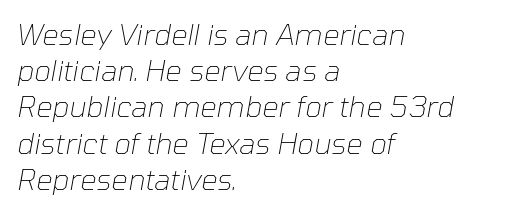
Q: Is the text bold? A: No.
Q: Is the text italic (slanted)? A: Yes, it leans right by about 10 degrees.
Q: Is the text underlined? A: No.
Q: How is the paragraph aligned? A: Left-aligned.
Q: Is the spacing between letters normal or unusually wide? A: Normal.
Q: Is the spacing between lines tight, normal or loose? A: Normal.
Q: Width (condensed, normal, or wide)? A: Normal.
Q: Stroke contrast? A: Low.
Q: x-height? A: Medium.
Q: Monospaced? A: No.
